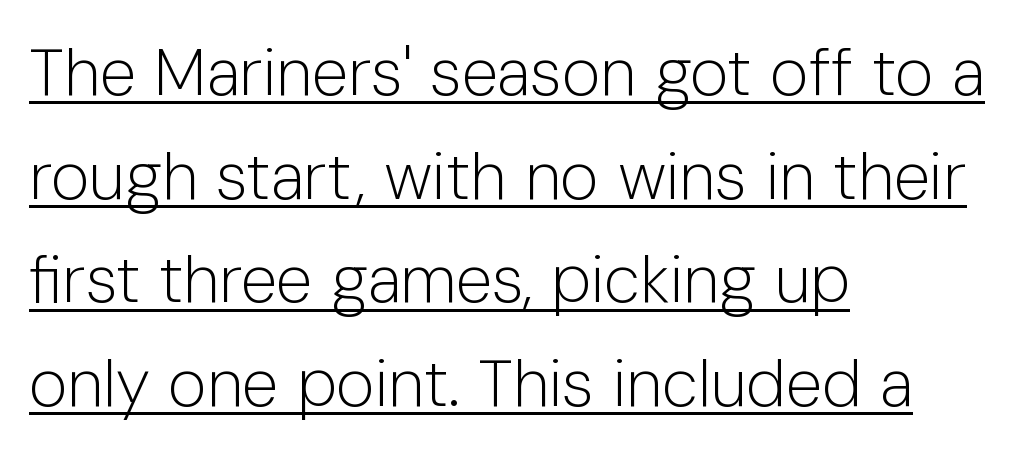
{"serif": "no", "italic": "no", "bold": "no", "weight": "light", "width": "normal", "stroke_contrast": "low", "x_height": "medium", "monospaced": "no", "underline": "yes", "align": "left", "line_spacing": "normal", "line_spacing_ratio": 1.57, "letter_spacing": "normal", "letter_spacing_em": 0.0, "glyph_px": 66}
